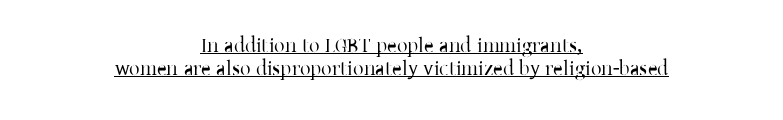
Q: Is the text bold? A: No.
Q: Is the text italic (slanted)? A: No, it is upright.
Q: Is the text underlined? A: Yes.
Q: How is the paragraph aligned? A: Centered.
Q: Is the spacing between letters normal or unusually wide? A: Normal.
Q: Is the spacing between lines tight, normal or loose? A: Tight.
